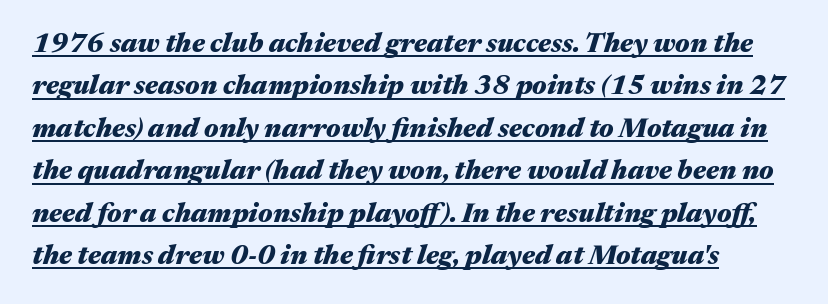
The image shows 27 px bold type, italic (leaning right); set left-aligned, normal line spacing (1.57x), normal letter spacing, underlined.
